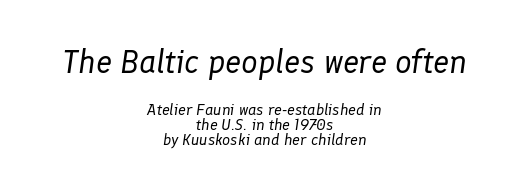
This block would grow much taller if given ordinary leading; it's compressed now. These lines are rendered in a variable-pitch font. Compared with a typical body face, this is equally light or lighter still. The type is set solid horizontally, with unmodified tracking. The rag falls on both sides of this text block equally. Caption: upper text group enlarged, lower text group reduced.
